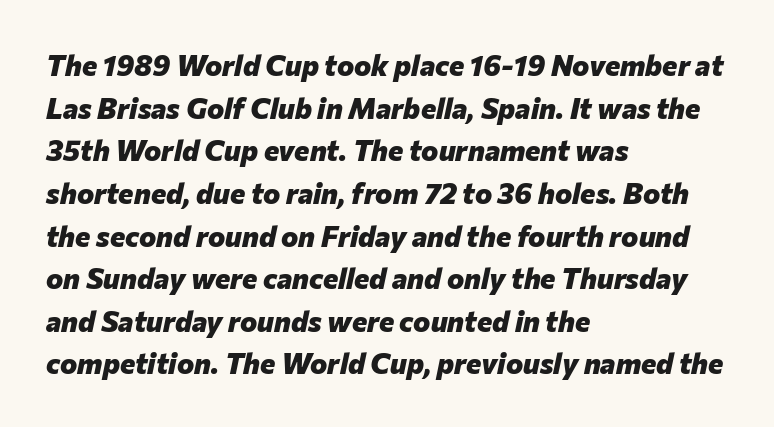
{"italic": "yes", "lean": "right", "slant_degrees": 12, "bold": "yes", "weight": "heavy", "width": "normal", "stroke_contrast": "low", "x_height": "medium", "monospaced": "no", "underline": "no", "align": "left", "line_spacing": "normal", "line_spacing_ratio": 1.47, "letter_spacing": "normal", "letter_spacing_em": 0.0, "glyph_px": 29}
